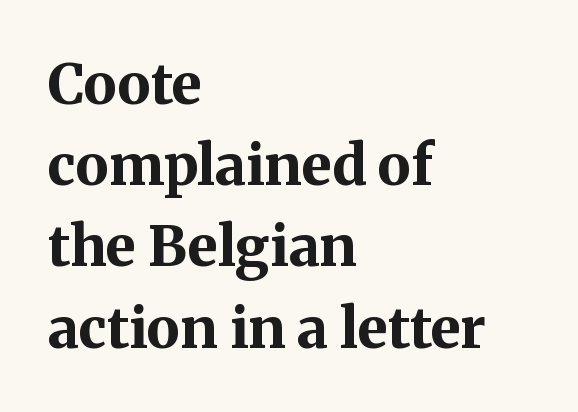
The image shows 56 px bold serif type, upright; set left-aligned, normal line spacing (1.45x), normal letter spacing, not underlined; medium stroke contrast and a medium x-height.
